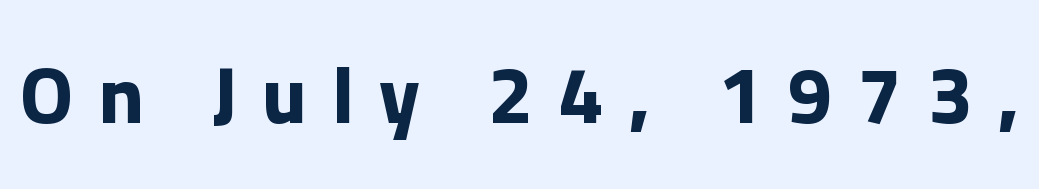
The image shows 79 px bold sans-serif type, upright; set unusually wide letter spacing (+0.33 em), not underlined; low stroke contrast and a medium x-height.
